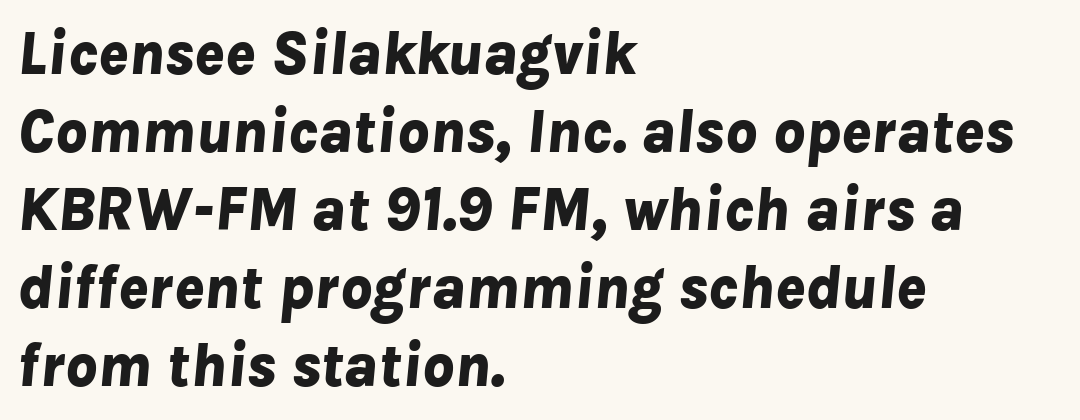
{"italic": "yes", "lean": "right", "slant_degrees": 8, "bold": "yes", "weight": "bold", "width": "normal", "stroke_contrast": "low", "x_height": "medium", "monospaced": "no", "underline": "no", "align": "left", "line_spacing": "normal", "line_spacing_ratio": 1.26, "letter_spacing": "normal", "letter_spacing_em": 0.0, "glyph_px": 62}
